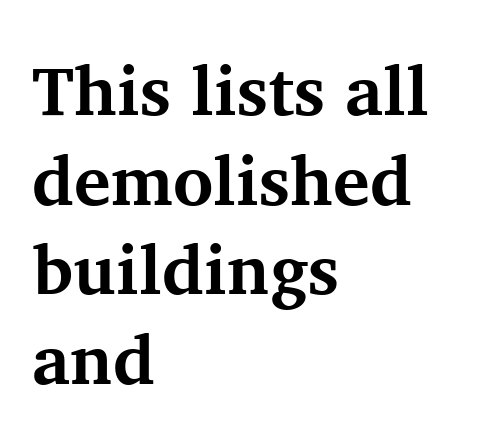
{"serif": "yes", "italic": "no", "bold": "yes", "weight": "bold", "width": "normal", "stroke_contrast": "medium", "x_height": "medium", "monospaced": "no", "underline": "no", "align": "left", "line_spacing": "normal", "line_spacing_ratio": 1.3, "letter_spacing": "normal", "letter_spacing_em": 0.0, "glyph_px": 69}
